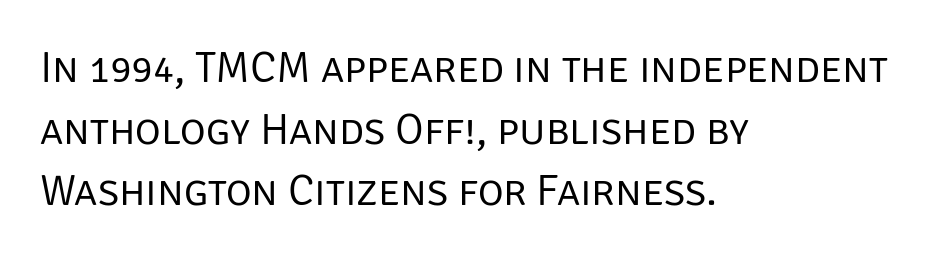
The image shows 44 px regular-weight sans-serif type, upright; set left-aligned, normal line spacing (1.4x), normal letter spacing, not underlined; low stroke contrast and a large x-height.
